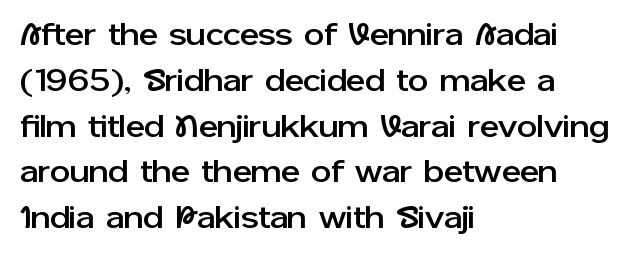
{"serif": "no", "italic": "no", "width": "normal", "stroke_contrast": "low", "x_height": "medium", "monospaced": "no", "underline": "no", "align": "left", "line_spacing": "normal", "line_spacing_ratio": 1.43, "letter_spacing": "normal", "letter_spacing_em": 0.0, "glyph_px": 32}
